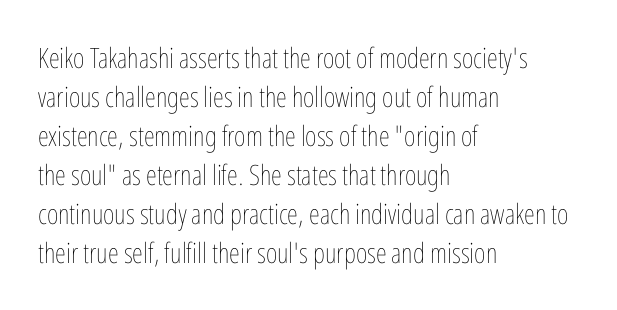
If you measured baseline to baseline, you'd find a middling distance. Weight: not bold — regular or lighter. A typesetter would call this zero additional tracking. No word sits above an underline. Spacing verdict: proportional, widths tailored to each character. Which margin do the lines hug? The left one — the right edge is uneven.
